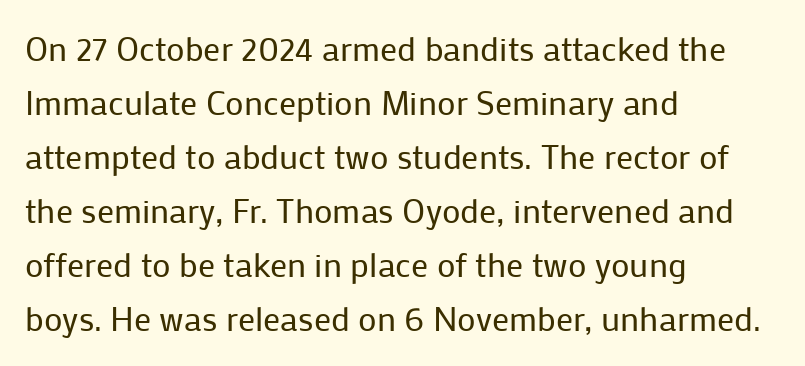
Q: Is the text bold? A: No.
Q: Is the text italic (slanted)? A: No, it is upright.
Q: Is the typeface a serif or a sans-serif typeface? A: Sans-serif.
Q: Is the text underlined? A: No.
Q: How is the paragraph aligned? A: Left-aligned.
Q: Is the spacing between letters normal or unusually wide? A: Normal.
Q: Is the spacing between lines tight, normal or loose? A: Normal.
Q: Width (condensed, normal, or wide)? A: Normal.
Q: Stroke contrast? A: Low.
Q: x-height? A: Medium.
Q: Monospaced? A: No.
